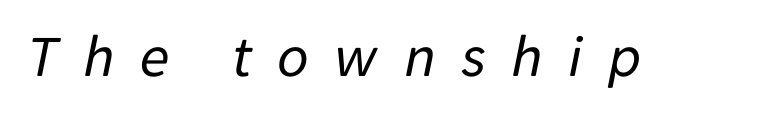
Glyph-to-glyph distance is far greater than everyday printed text. The strip under each line holds only bare page. Heft: none added — not bold. Italic? Definitely — the glyphs are oblique. A typesetter would call this proportional, since set widths differ per character.
